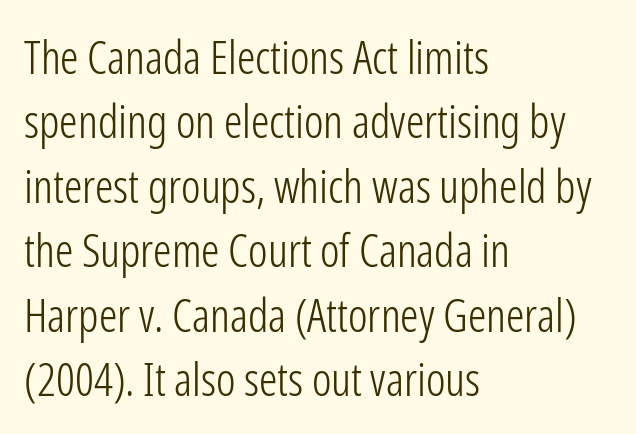
The image shows 46 px light, condensed sans-serif type, upright; set left-aligned, normal line spacing (1.4x), normal letter spacing, not underlined; low stroke contrast and a medium x-height.
